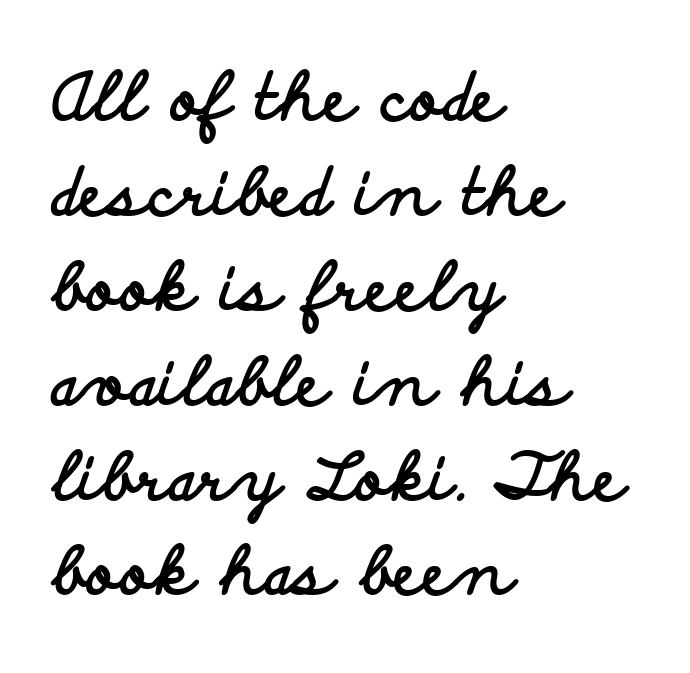
The image shows 65 px bold, wide sans-serif type; set left-aligned, normal line spacing (1.46x), normal letter spacing, not underlined; low stroke contrast and a small x-height.
